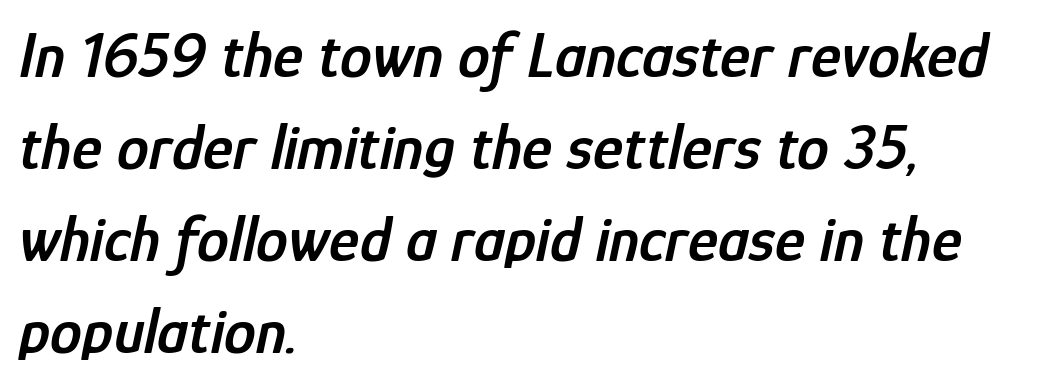
{"italic": "yes", "lean": "right", "slant_degrees": 12, "bold": "semi", "weight": "semibold", "width": "condensed", "stroke_contrast": "low", "x_height": "medium", "monospaced": "no", "underline": "no", "align": "left", "line_spacing": "normal", "line_spacing_ratio": 1.44, "letter_spacing": "normal", "letter_spacing_em": 0.0, "glyph_px": 64}
